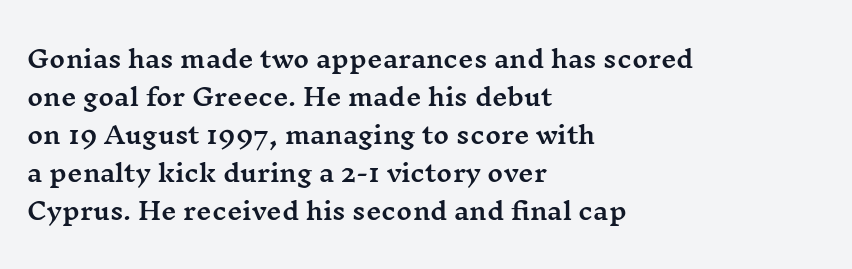
The image shows 24 px text type, upright; set left-aligned, normal line spacing (1.58x), normal letter spacing, not underlined.
